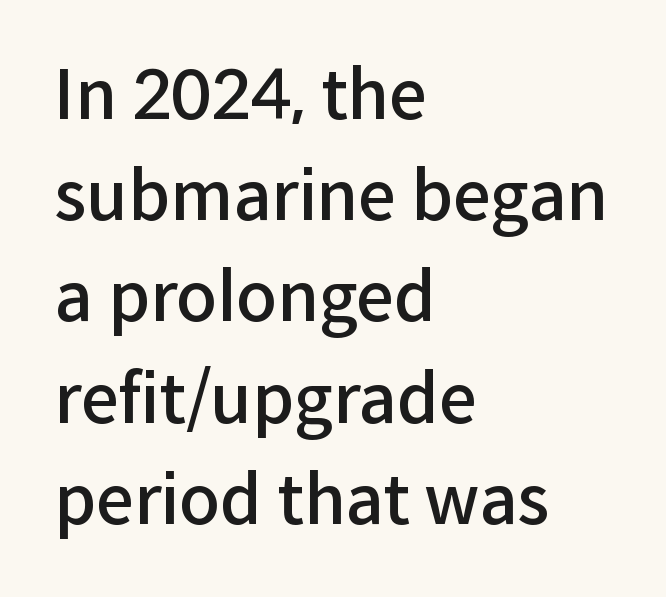
Each glyph is drawn with semibold strokes, heavier than normal yet not fully bold. These lines are composed in type without serifs. Posture: vertical. Do the characters align in a grid? No, the font is proportional. These lines sit exactly where default settings would place them.
